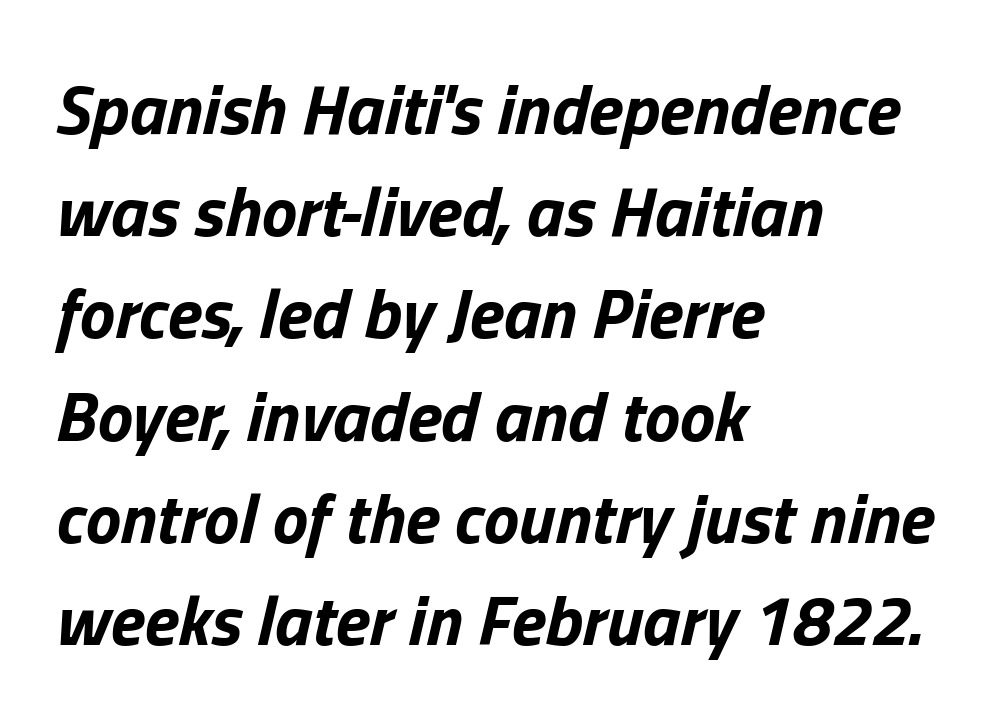
Q: Is the text bold? A: Yes.
Q: Is the text italic (slanted)? A: Yes, it leans right by about 13 degrees.
Q: Is the text underlined? A: No.
Q: How is the paragraph aligned? A: Left-aligned.
Q: Is the spacing between letters normal or unusually wide? A: Normal.
Q: Is the spacing between lines tight, normal or loose? A: Normal.
Q: Width (condensed, normal, or wide)? A: Normal.
Q: Stroke contrast? A: Low.
Q: x-height? A: Medium.
Q: Monospaced? A: No.
